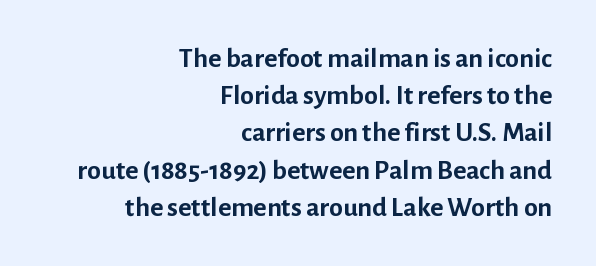
The image shows 28 px semibold sans-serif type, upright; set right-aligned, normal line spacing (1.33x), normal letter spacing, not underlined; low stroke contrast and a medium x-height.
